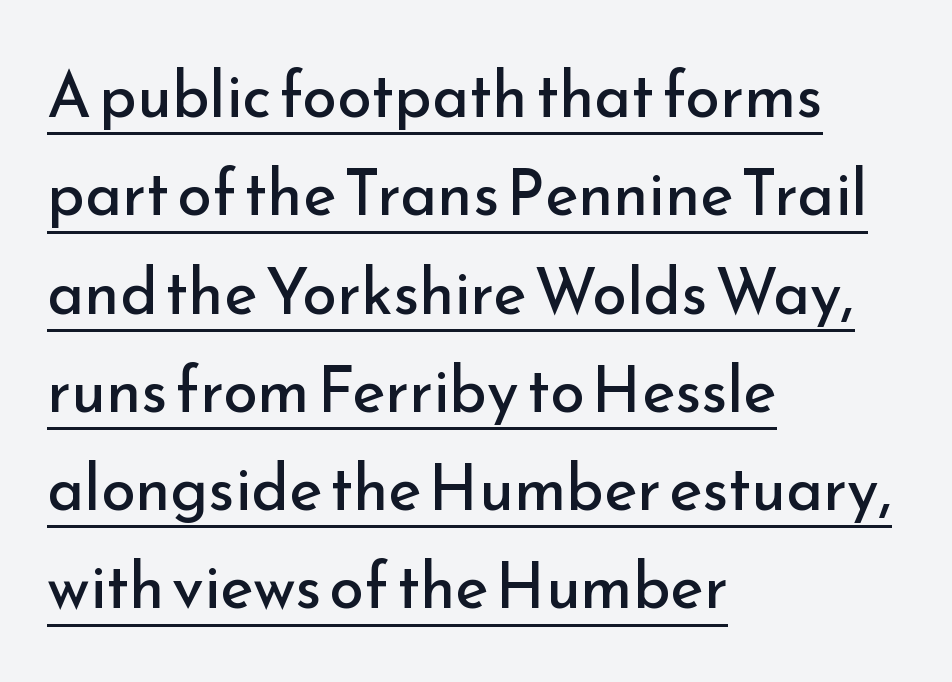
The image shows 63 px regular-weight sans-serif type, upright; set left-aligned, normal line spacing (1.56x), normal letter spacing, underlined; low stroke contrast and a small x-height.
